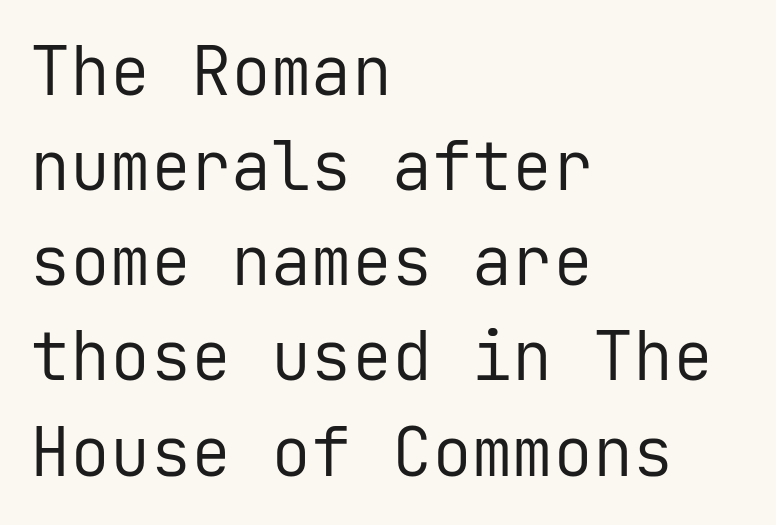
{"serif": "no", "italic": "no", "bold": "no", "weight": "regular", "width": "normal", "stroke_contrast": "low", "x_height": "medium", "monospaced": "yes", "underline": "no", "align": "left", "line_spacing": "normal", "line_spacing_ratio": 1.42, "letter_spacing": "normal", "letter_spacing_em": 0.0, "glyph_px": 67}
